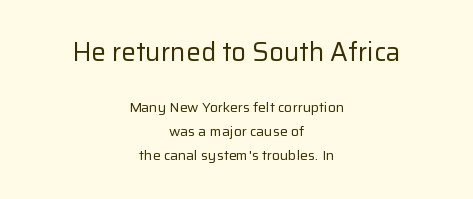
Q: Is the text bold? A: No.
Q: Is the text italic (slanted)? A: No, it is upright.
Q: Is the text underlined? A: No.
Q: How is the paragraph aligned? A: Centered.
Q: Is the spacing between letters normal or unusually wide? A: Normal.
Q: Which block of text is set in a larger size, the first (top) or the second (bottom)? A: The first (top) one.
